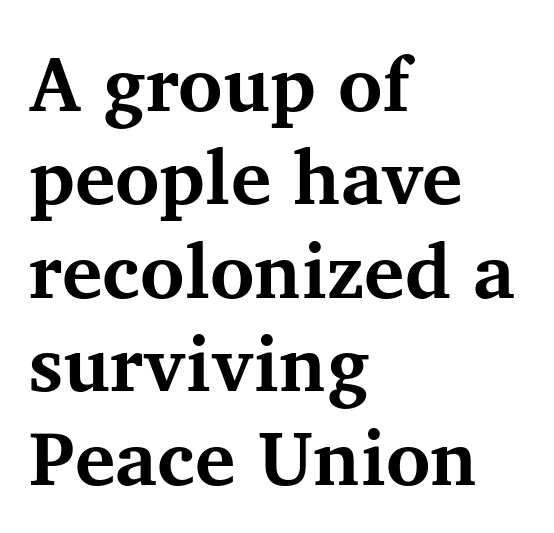
Unlike italic type, these characters show no tilt at all. Character widths vary here, with narrow letters taking less room than wide ones. The letters are bold, with thick, heavy strokes. The text was rendered using a seriffed face with decorative stroke endings.
